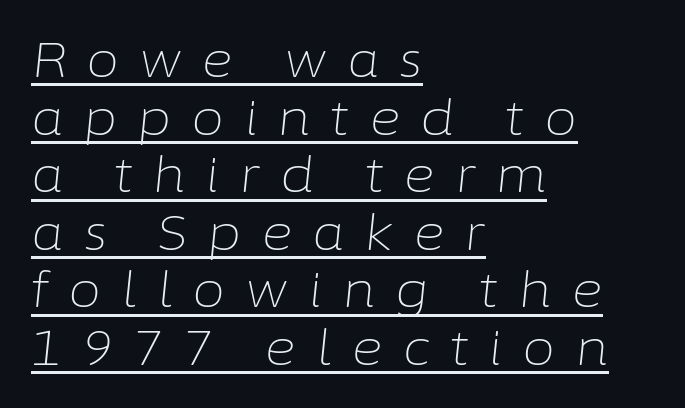
The image shows 48 px light type, italic (leaning right); set left-aligned, line spacing 1.2x, unusually wide letter spacing (+0.41 em), underlined; low stroke contrast and a medium x-height.
